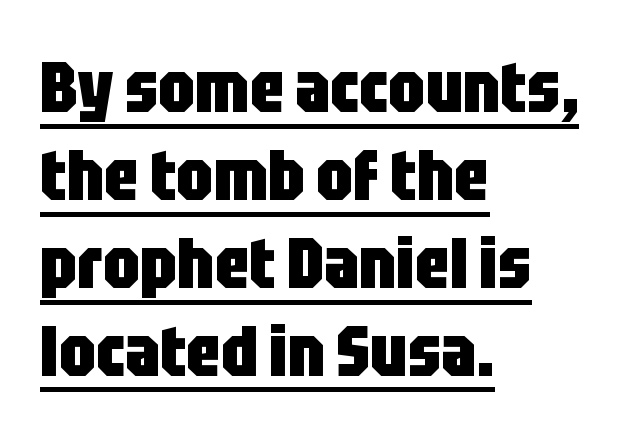
The image shows 72 px heavy, condensed sans-serif type, upright; set left-aligned, line spacing 1.22x, normal letter spacing, underlined; low stroke contrast and a large x-height.
